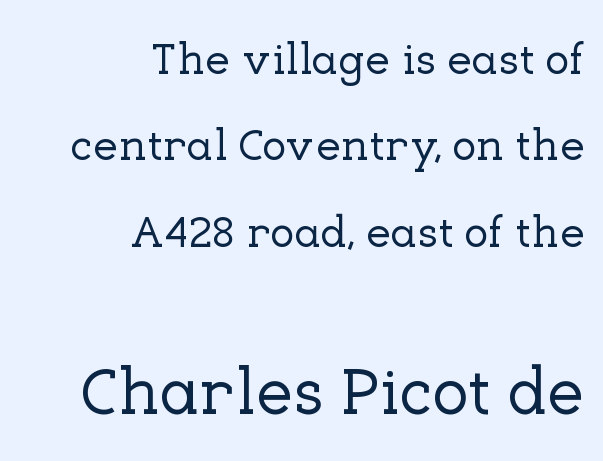
The image shows 67 px serif type, upright; set right-aligned, loose line spacing (1.92x), normal letter spacing, not underlined; the second (bottom) block is 1.49x larger; low stroke contrast and a medium x-height.
